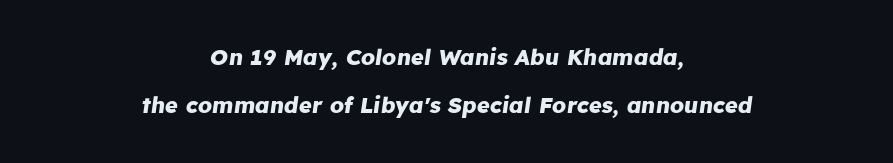
Any mark beneath the type? The region is blank. The font is running at its bold setting. A typesetter would call this zero additional tracking. Visually the block forms a symmetrical silhouette, jagged on both flanks.
